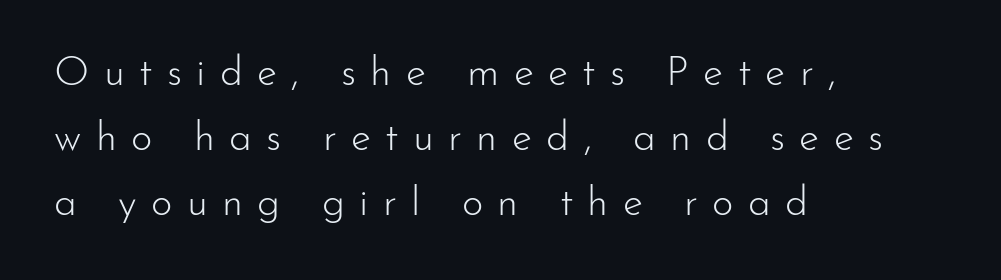
Q: Is the text bold? A: No.
Q: Is the text italic (slanted)? A: No, it is upright.
Q: Is the typeface a serif or a sans-serif typeface? A: Sans-serif.
Q: Is the text underlined? A: No.
Q: How is the paragraph aligned? A: Left-aligned.
Q: Is the spacing between letters normal or unusually wide? A: Unusually wide.
Q: Is the spacing between lines tight, normal or loose? A: Normal.
Q: Width (condensed, normal, or wide)? A: Normal.
Q: Stroke contrast? A: Low.
Q: x-height? A: Small.
Q: Monospaced? A: No.
